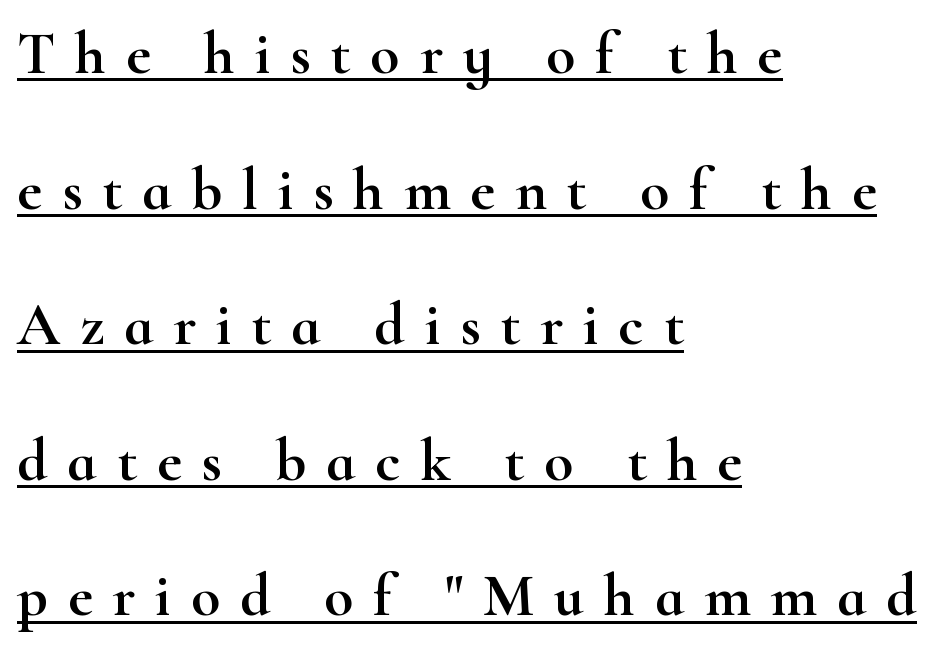
Q: Is the text italic (slanted)? A: No, it is upright.
Q: Is the typeface a serif or a sans-serif typeface? A: Serif.
Q: Is the text underlined? A: Yes.
Q: How is the paragraph aligned? A: Left-aligned.
Q: Is the spacing between letters normal or unusually wide? A: Unusually wide.
Q: Is the spacing between lines tight, normal or loose? A: Loose.
Q: Width (condensed, normal, or wide)? A: Wide.
Q: Stroke contrast? A: High.
Q: x-height? A: Small.
Q: Monospaced? A: No.
